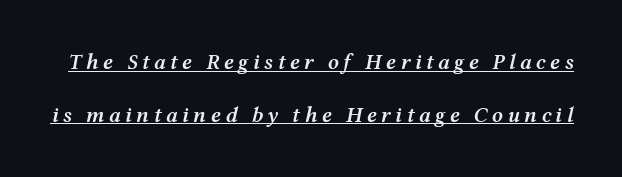
A somewhat darkened texture: the type is semibold rather than bold. The specimen includes a rule beneath the text block's lines. The font's italic variant was chosen for this text. Line spacing here is loose.
